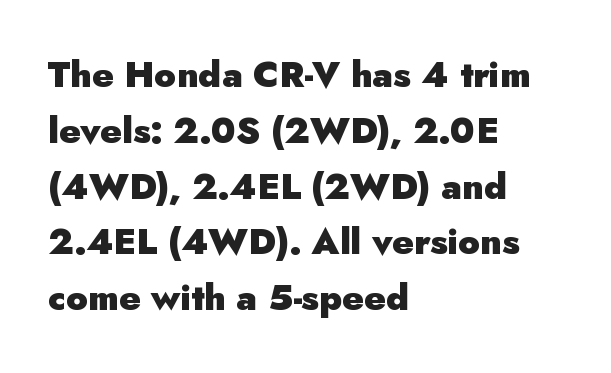
These words are printed bold, with thick strokes throughout. The rendering uses natural spacing where letterforms have individual widths. The string is rendered with underlining switched off. Does extra space separate the letters? No, they use regular spacing. Are there feet on the stems? There aren't — it's a sans. If you measured baseline to baseline, you'd find a middling distance.
